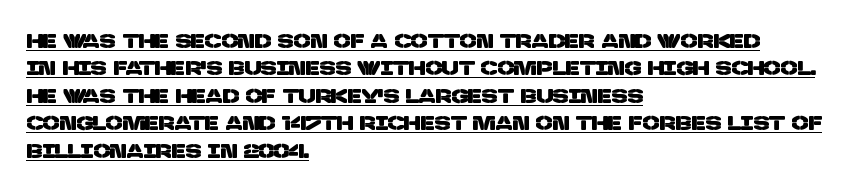
Every row of glyphs begins at an identical x-position on the left. Leading: standard. Inter-character spacing is left at the font's built-in metrics. Every word sits above its own underline.
